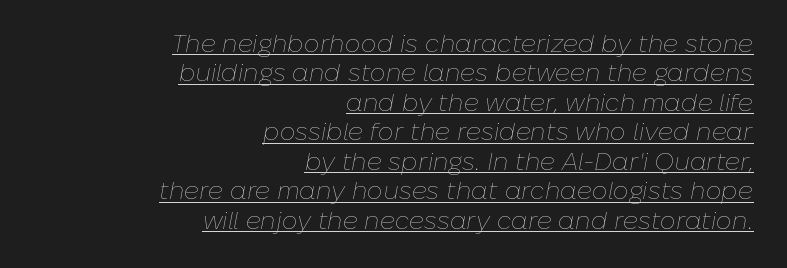
Q: Is the text bold? A: No.
Q: Is the text italic (slanted)? A: Yes, it leans right by about 10 degrees.
Q: Is the text underlined? A: Yes.
Q: How is the paragraph aligned? A: Right-aligned.
Q: Is the spacing between letters normal or unusually wide? A: Normal.
